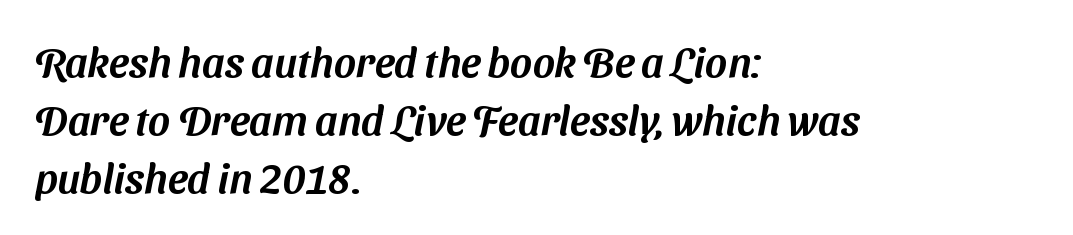
The image shows 42 px sans-serif type; set left-aligned, normal line spacing (1.38x), normal letter spacing, not underlined; medium stroke contrast and a medium x-height.
